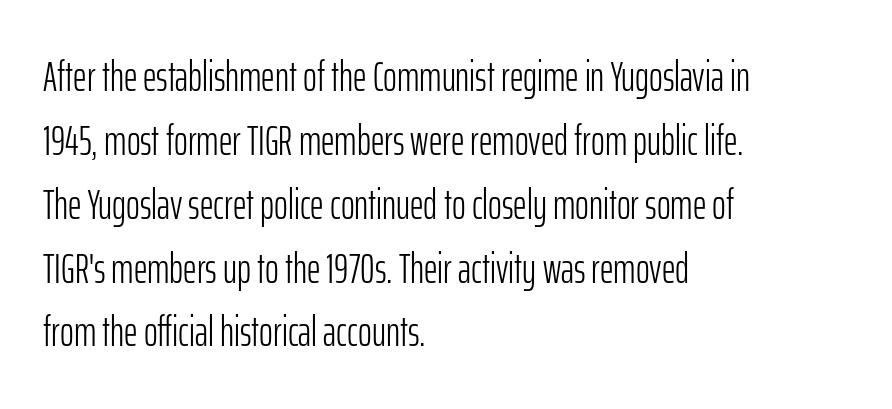
{"serif": "no", "italic": "no", "bold": "no", "weight": "light", "width": "condensed", "stroke_contrast": "low", "x_height": "medium", "monospaced": "no", "underline": "no", "align": "left", "line_spacing": "normal", "line_spacing_ratio": 1.52, "letter_spacing": "normal", "letter_spacing_em": 0.0, "glyph_px": 42}
